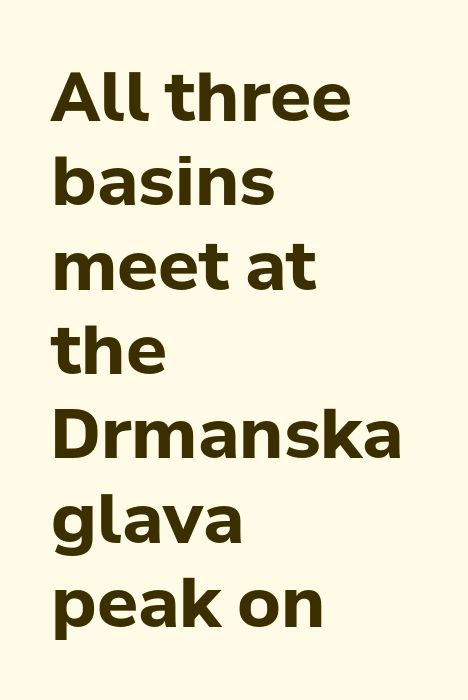
Honestly, there is no underline to notice here at all. Letterform terminals end flat and unadorned throughout the passage. Compared with typical body copy, the letter spacing here is the same. Ordinary non-slanted type is in use. Set as a true bold cut, around the 700 mark.
